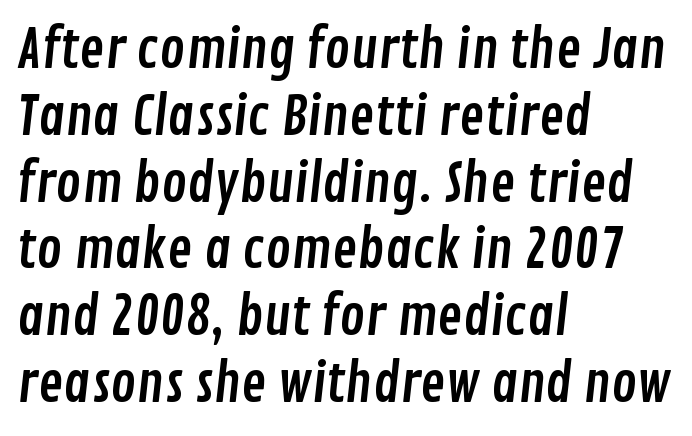
{"serif": "no", "width": "condensed", "stroke_contrast": "low", "x_height": "medium", "monospaced": "no", "underline": "no", "align": "left", "line_spacing": "normal", "line_spacing_ratio": 1.26, "letter_spacing": "normal", "letter_spacing_em": 0.0, "glyph_px": 53}
